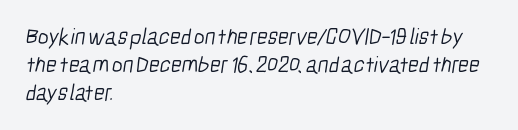
The image shows 23 px text type; set left-aligned, line spacing 1.21x, normal letter spacing, not underlined.
